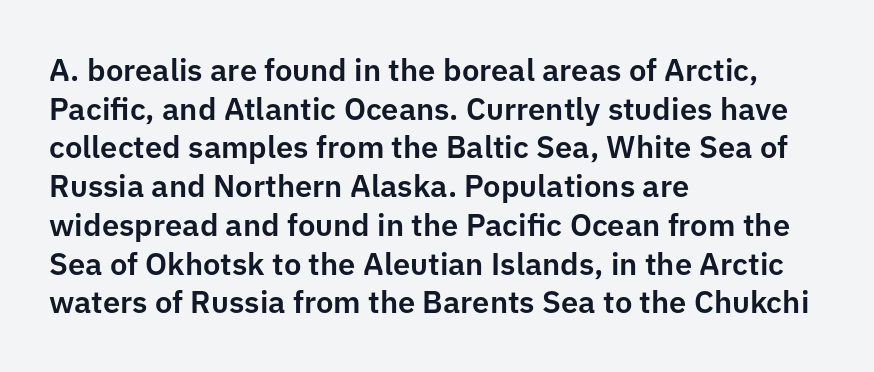
Q: Is the text italic (slanted)? A: No, it is upright.
Q: Is the typeface a serif or a sans-serif typeface? A: Sans-serif.
Q: Is the text underlined? A: No.
Q: How is the paragraph aligned? A: Left-aligned.
Q: Is the spacing between letters normal or unusually wide? A: Normal.
Q: Is the spacing between lines tight, normal or loose? A: Normal.
Q: Width (condensed, normal, or wide)? A: Normal.
Q: Stroke contrast? A: Low.
Q: x-height? A: Medium.
Q: Monospaced? A: No.
